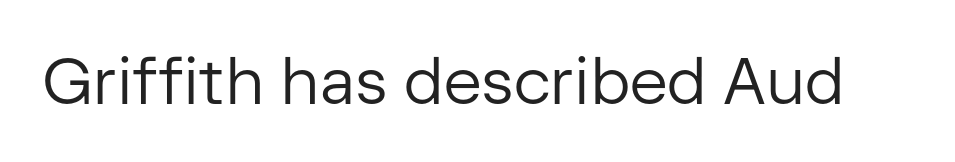
You can tell it's not italic because the verticals are truly vertical. Think of a printed novel: that variable character pitch is what you see here. This rendering employs a face without finishing strokes, i.e., a sans-serif. The area under the type is left untouched. On a weight scale, this lands at 450 or below.
